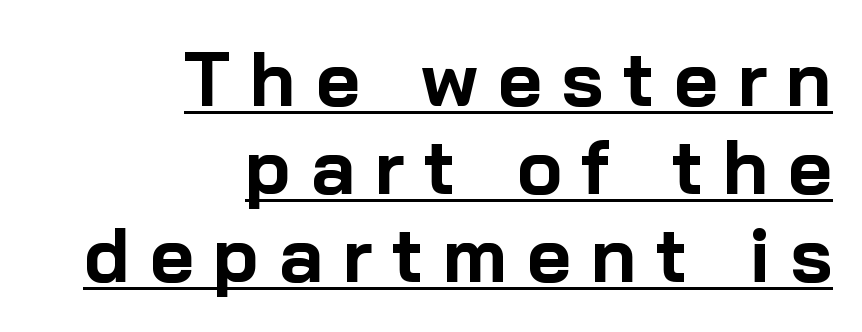
{"serif": "no", "italic": "no", "bold": "yes", "weight": "bold", "width": "normal", "stroke_contrast": "low", "x_height": "medium", "monospaced": "no", "underline": "yes", "align": "right", "line_spacing_ratio": 1.16, "letter_spacing": "wide", "letter_spacing_em": 0.26, "glyph_px": 76}
